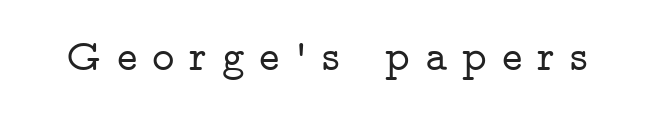
Q: Is the text italic (slanted)? A: No, it is upright.
Q: Is the typeface a serif or a sans-serif typeface? A: Serif.
Q: Is the text underlined? A: No.
Q: Is the spacing between letters normal or unusually wide? A: Unusually wide.
Q: Width (condensed, normal, or wide)? A: Wide.
Q: Stroke contrast? A: Low.
Q: x-height? A: Medium.
Q: Monospaced? A: No.
